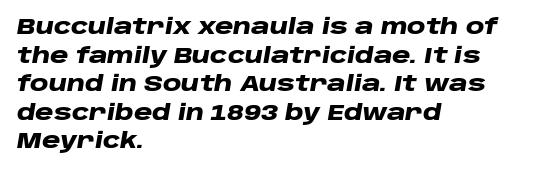
The image shows 21 px bold type, italic (leaning right); set left-aligned, normal line spacing (1.36x), normal letter spacing, not underlined.
